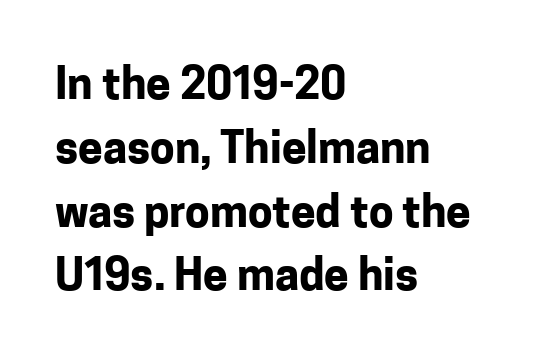
The image shows 44 px bold sans-serif type, upright; set left-aligned, normal line spacing (1.45x), normal letter spacing, not underlined; low stroke contrast and a medium x-height.
